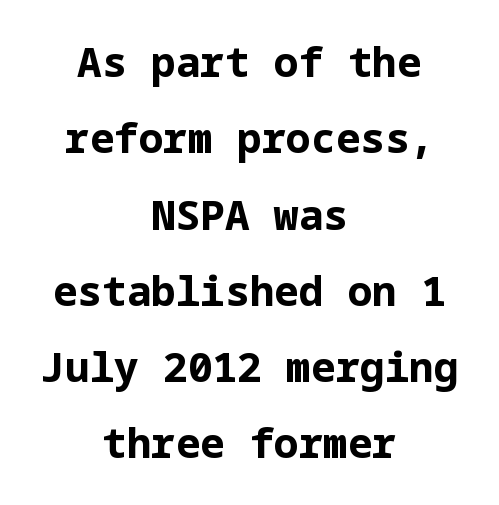
Look at the tracking — it's just the regular setting, nothing added. The characters display no serif detailing; their extremities are plain. Emphasis by weight is at full strength: bold. Ascenders rise straight up at ninety degrees. The paragraph has two soft edges and a firm central axis.
